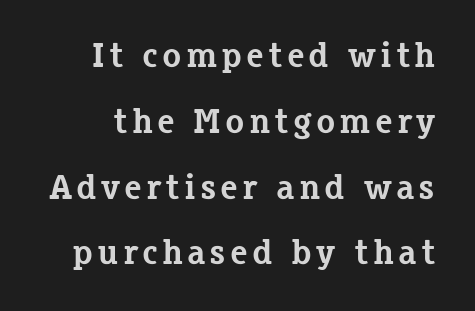
The image shows 35 px bold serif type, upright; set line spacing 1.88x, not underlined; low stroke contrast and a medium x-height.
